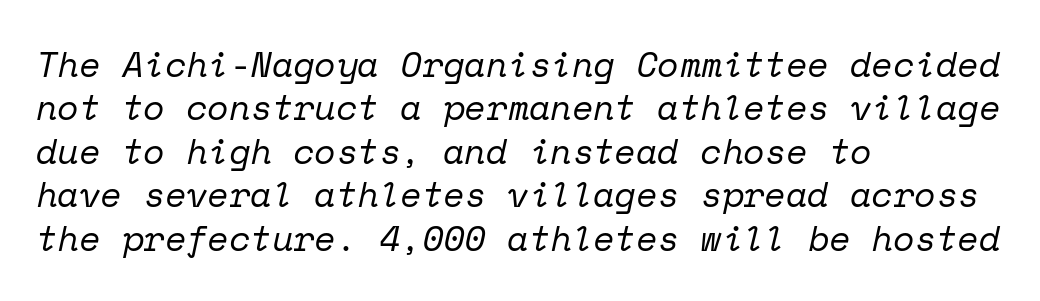
Check where the strokes stop: tiny serifs finish them off. The letterforms sit at book weight or below. Characters are canted at an angle relative to the baseline's perpendicular. Short and long lines alike share a common starting point at left. Each letter, wide or thin by design, is forced into the same width here. Unmarked baselines from the first word to the last.
